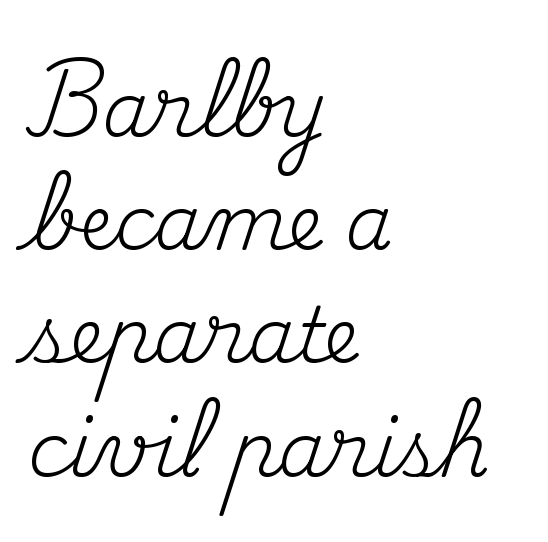
Q: Is the text bold? A: No.
Q: Is the text italic (slanted)? A: Yes.
Q: Is the typeface a serif or a sans-serif typeface? A: Serif.
Q: Is the text underlined? A: No.
Q: How is the paragraph aligned? A: Left-aligned.
Q: Is the spacing between letters normal or unusually wide? A: Normal.
Q: Is the spacing between lines tight, normal or loose? A: Normal.
Q: Width (condensed, normal, or wide)? A: Normal.
Q: Stroke contrast? A: Medium.
Q: x-height? A: Small.
Q: Monospaced? A: No.
